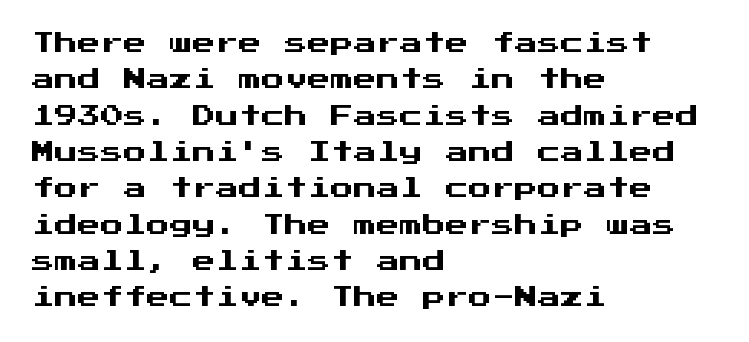
{"italic": "no", "underline": "no", "align": "left", "line_spacing": "normal", "line_spacing_ratio": 1.58, "letter_spacing": "normal", "letter_spacing_em": 0.0, "glyph_px": 23}
